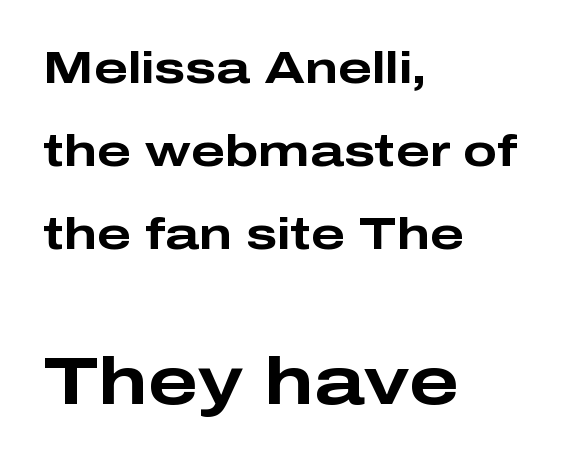
Q: Is the text bold? A: Yes.
Q: Is the text italic (slanted)? A: No, it is upright.
Q: Is the typeface a serif or a sans-serif typeface? A: Sans-serif.
Q: Is the text underlined? A: No.
Q: How is the paragraph aligned? A: Left-aligned.
Q: Is the spacing between letters normal or unusually wide? A: Normal.
Q: Which block of text is set in a larger size, the first (top) or the second (bottom)? A: The second (bottom) one.
Q: Width (condensed, normal, or wide)? A: Wide.
Q: Stroke contrast? A: Low.
Q: x-height? A: Medium.
Q: Monospaced? A: No.
